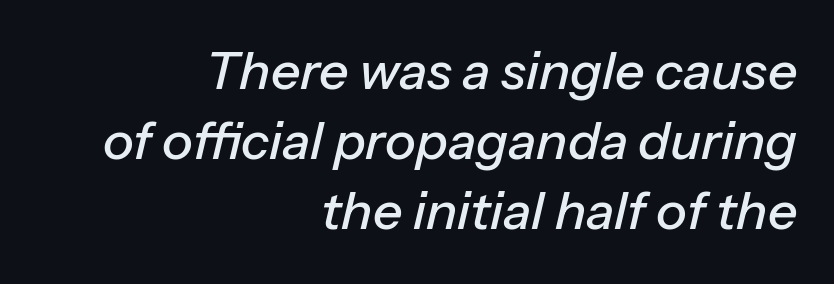
Is this a fixed-width face? No — the glyphs have proportional, varying widths. Any mark beneath the type? The region is blank. Tracking value appears to be zero — textbook default spacing. The space between consecutive lines is moderate. If you drew a ruler down the right edge, every line would touch it. The whole block is typeset with a tilt.
